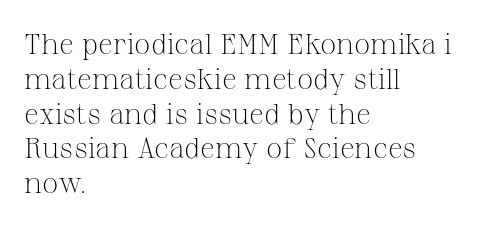
Q: Is the text bold? A: No.
Q: Is the text italic (slanted)? A: No, it is upright.
Q: Is the typeface a serif or a sans-serif typeface? A: Serif.
Q: Is the text underlined? A: No.
Q: How is the paragraph aligned? A: Left-aligned.
Q: Is the spacing between letters normal or unusually wide? A: Normal.
Q: Width (condensed, normal, or wide)? A: Normal.
Q: Stroke contrast? A: Medium.
Q: x-height? A: Medium.
Q: Monospaced? A: No.
